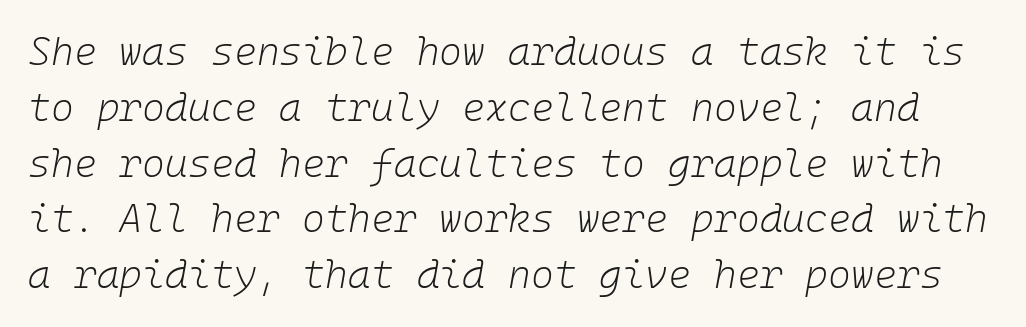
{"italic": "yes", "lean": "right", "slant_degrees": 10, "bold": "no", "weight": "light", "width": "normal", "stroke_contrast": "low", "x_height": "medium", "monospaced": "yes", "underline": "no", "line_spacing": "normal", "line_spacing_ratio": 1.43, "letter_spacing": "normal", "letter_spacing_em": 0.0, "glyph_px": 39}
